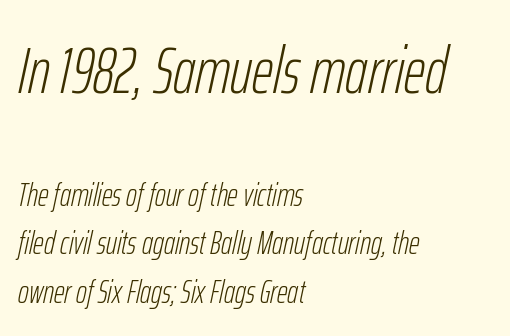
{"italic": "yes", "lean": "right", "slant_degrees": 12, "bold": "no", "weight": "light", "width": "condensed", "stroke_contrast": "low", "x_height": "medium", "monospaced": "no", "underline": "no", "align": "left", "line_spacing": "normal", "line_spacing_ratio": 1.47, "letter_spacing": "normal", "letter_spacing_em": 0.0, "larger_block": "first", "size_ratio": 2.0, "glyph_px": 66}
